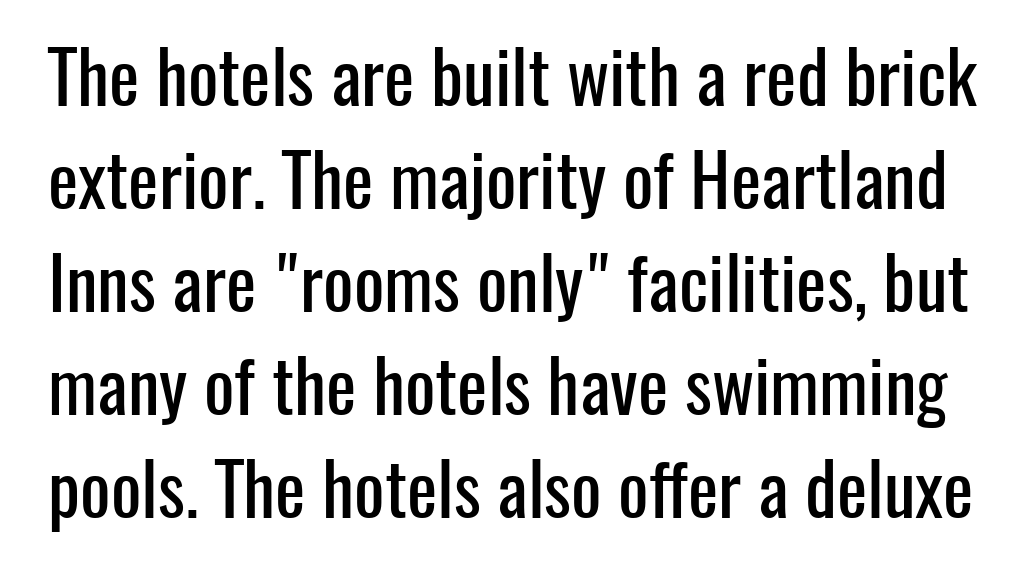
The space directly below the letters is spotless. A typesetter would call this proportional, since set widths differ per character. The glyphs in this specimen are sans serif. This rendering leaves character spacing at its baseline value. This sample uses an upright cut, with every glyph sitting square on the baseline.
